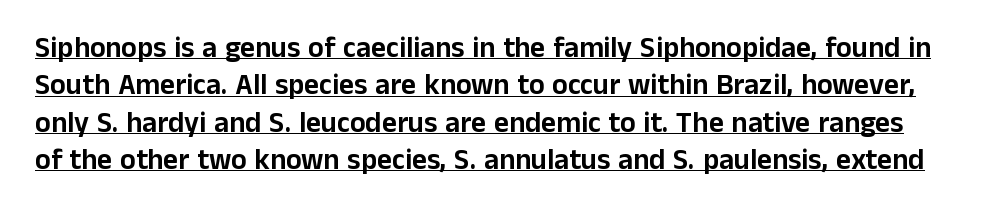
The image shows 29 px sans-serif type, upright; set normal line spacing (1.29x), normal letter spacing, underlined; low stroke contrast and a medium x-height.
